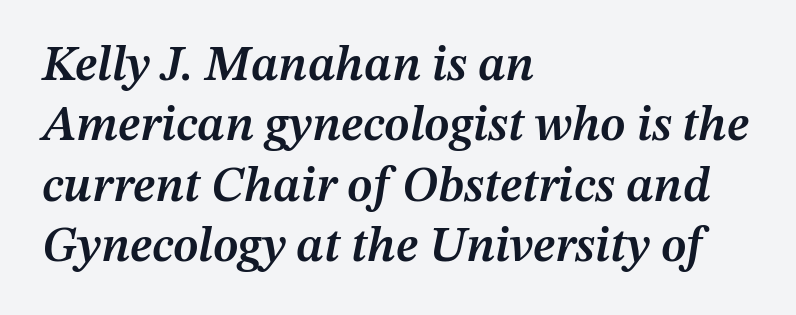
The image shows 49 px semibold type, italic (leaning right); set left-aligned, line spacing 1.23x, normal letter spacing, not underlined; medium stroke contrast and a medium x-height.
